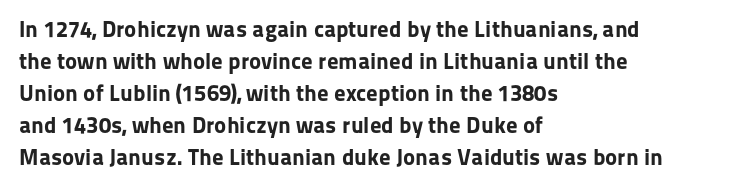
Compared with typical paragraphs, the rows here are spaced about the same. In terms of posture, this sample is upright. You'd pick this weight for a headline — it's a proper bold. Typeset ragged right — the left edge is the straight one.
